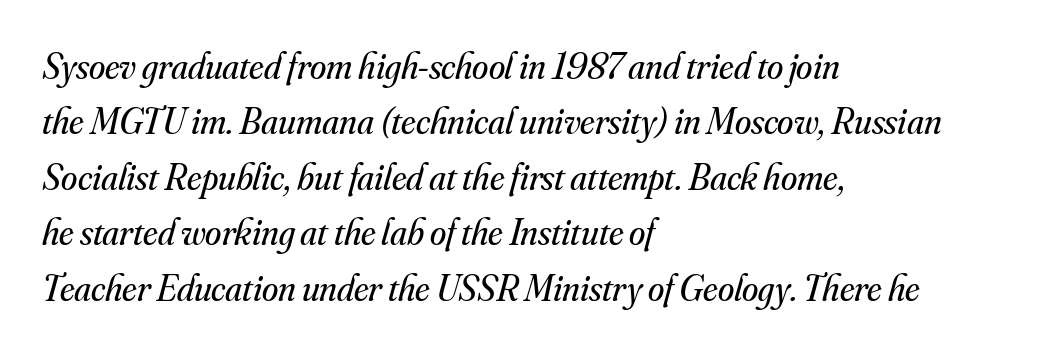
{"serif": "yes", "italic": "yes", "lean": "right", "slant_degrees": 16, "bold": "no", "weight": "regular", "width": "normal", "stroke_contrast": "medium", "x_height": "small", "monospaced": "no", "underline": "no", "align": "left", "line_spacing": "normal", "line_spacing_ratio": 1.5, "letter_spacing": "normal", "letter_spacing_em": 0.0, "glyph_px": 37}
